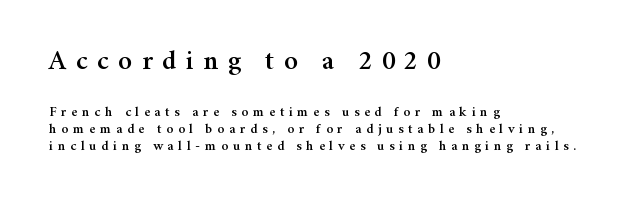
Q: Is the text italic (slanted)? A: No, it is upright.
Q: Is the typeface a serif or a sans-serif typeface? A: Serif.
Q: Is the text underlined? A: No.
Q: How is the paragraph aligned? A: Left-aligned.
Q: Is the spacing between letters normal or unusually wide? A: Unusually wide.
Q: Which block of text is set in a larger size, the first (top) or the second (bottom)? A: The first (top) one.
Q: Width (condensed, normal, or wide)? A: Normal.
Q: Stroke contrast? A: Medium.
Q: x-height? A: Medium.
Q: Monospaced? A: No.
